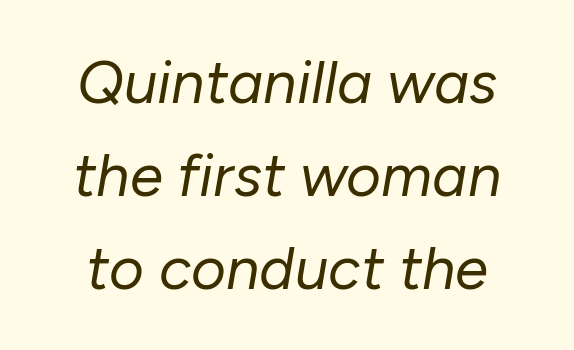
{"italic": "yes", "lean": "right", "slant_degrees": 10, "bold": "no", "weight": "regular", "width": "normal", "stroke_contrast": "low", "x_height": "medium", "monospaced": "no", "underline": "no", "line_spacing": "normal", "line_spacing_ratio": 1.55, "letter_spacing": "normal", "letter_spacing_em": 0.0, "glyph_px": 60}
